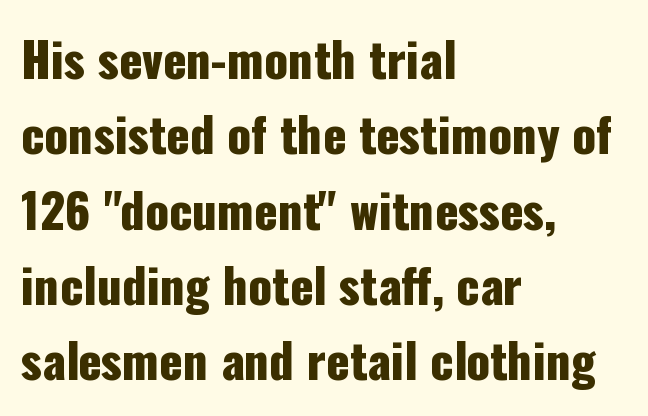
Beneath every word, the page is bare. Type style note: lacks serifs. The letters stand upright; this is a roman face. Is there much room between lines? A standard amount, neither cramped nor airy.
